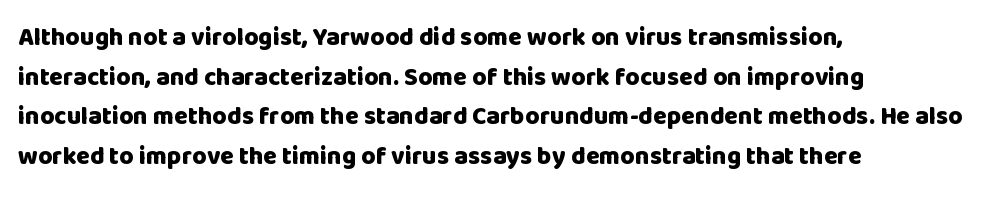
The words here are not underlined. Glyph-to-glyph distance matches everyday printed text. The rows are spaced the way most documents space them. The lettering holds an erect, upright posture throughout. Heavy-handed strokes throughout: this text is bold. Which margin do the lines hug? The left one — the right edge is uneven.
